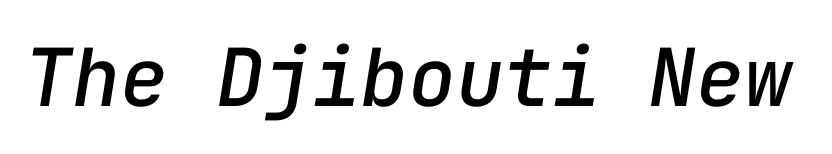
{"italic": "yes", "lean": "right", "slant_degrees": 9, "width": "normal", "stroke_contrast": "low", "x_height": "medium", "monospaced": "yes", "underline": "no", "letter_spacing": "normal", "letter_spacing_em": 0.0, "glyph_px": 80}
